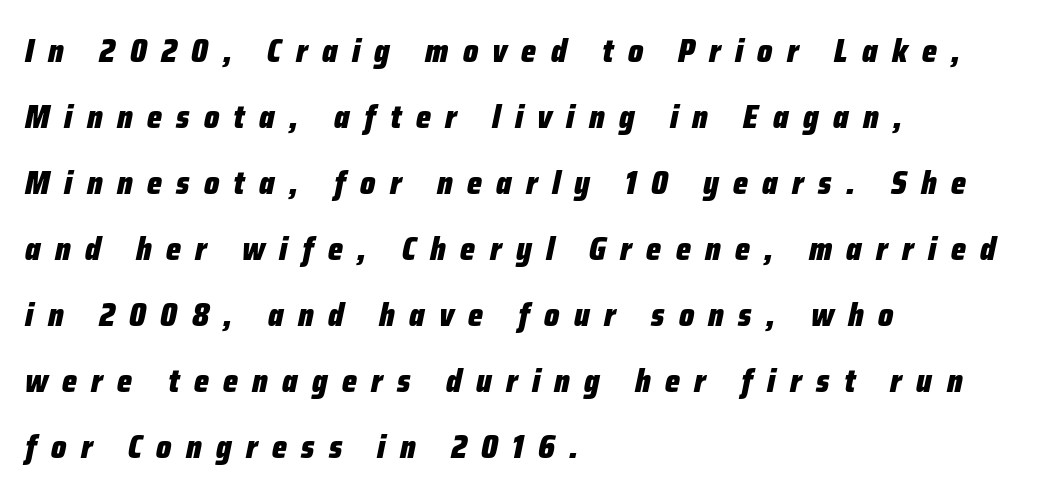
The image shows 32 px heavy, condensed type, italic (leaning right); set left-aligned, loose line spacing (2.06x), unusually wide letter spacing (+0.45 em), not underlined; low stroke contrast and a medium x-height.
